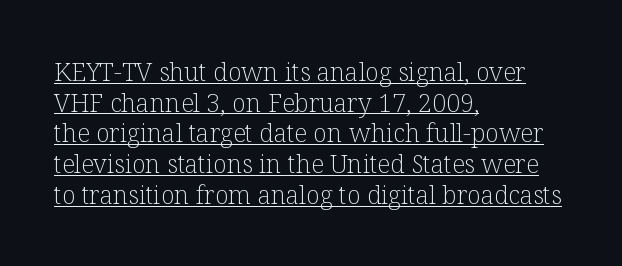
The image shows 25 px text type, upright; set left-aligned, line spacing 1.23x, normal letter spacing, underlined.
